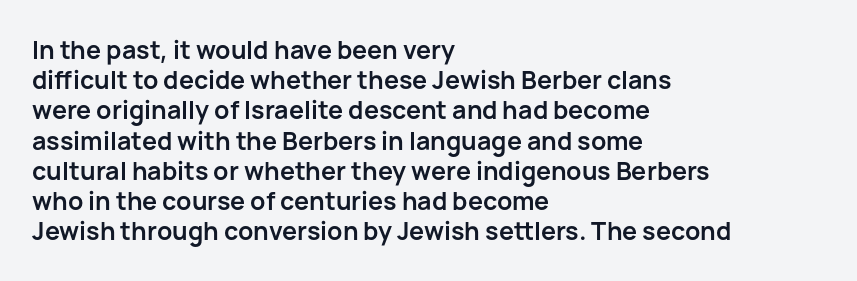
The image shows 25 px bold type, upright; set left-aligned, line spacing 1.21x, normal letter spacing, not underlined.
